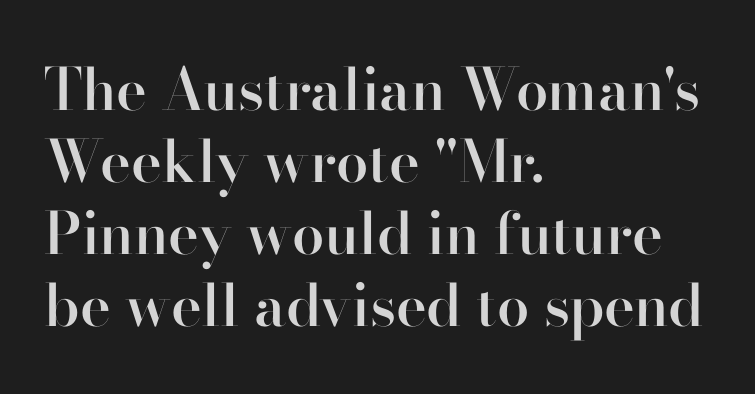
Q: Is the text bold? A: Semi-bold.
Q: Is the text italic (slanted)? A: No, it is upright.
Q: Is the typeface a serif or a sans-serif typeface? A: Serif.
Q: Is the text underlined? A: No.
Q: How is the paragraph aligned? A: Left-aligned.
Q: Is the spacing between letters normal or unusually wide? A: Normal.
Q: Width (condensed, normal, or wide)? A: Normal.
Q: Stroke contrast? A: High.
Q: x-height? A: Small.
Q: Monospaced? A: No.
